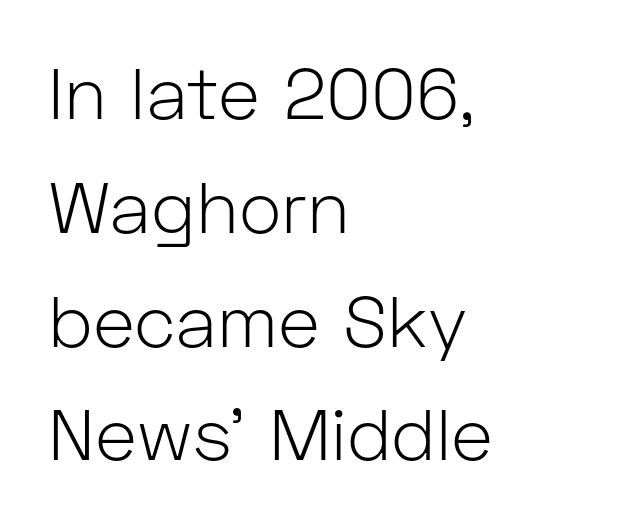
Q: Is the text bold? A: No.
Q: Is the text italic (slanted)? A: No, it is upright.
Q: Is the typeface a serif or a sans-serif typeface? A: Sans-serif.
Q: Is the text underlined? A: No.
Q: How is the paragraph aligned? A: Left-aligned.
Q: Is the spacing between letters normal or unusually wide? A: Normal.
Q: Is the spacing between lines tight, normal or loose? A: Normal.
Q: Width (condensed, normal, or wide)? A: Normal.
Q: Stroke contrast? A: Low.
Q: x-height? A: Medium.
Q: Monospaced? A: No.
